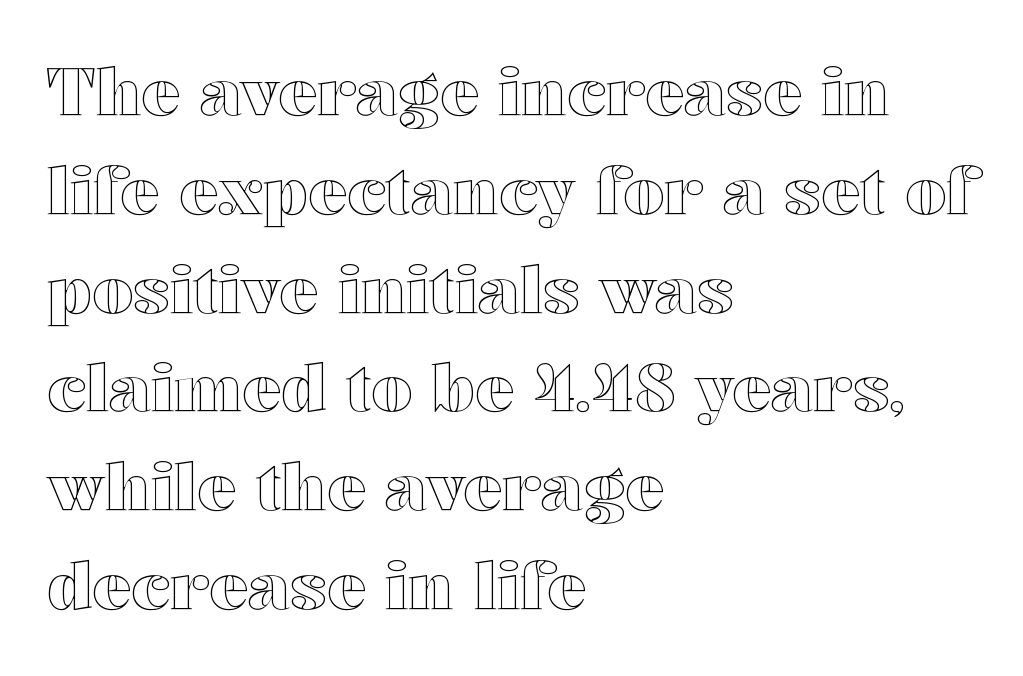
{"italic": "no", "width": "wide", "x_height": "medium", "monospaced": "no", "underline": "no", "align": "left", "line_spacing": "normal", "line_spacing_ratio": 1.52, "letter_spacing": "normal", "letter_spacing_em": 0.0, "glyph_px": 65}
